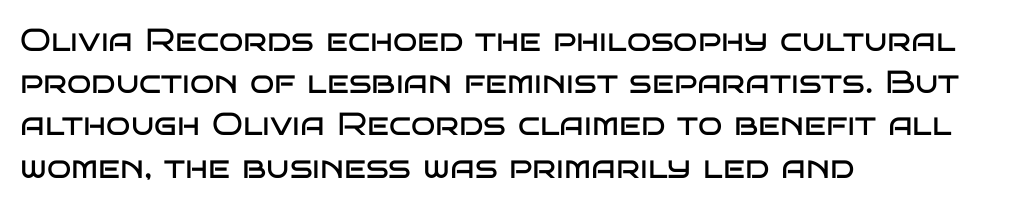
{"serif": "no", "italic": "no", "bold": "no", "weight": "regular", "width": "wide", "stroke_contrast": "low", "x_height": "large", "monospaced": "no", "underline": "no", "align": "left", "line_spacing": "normal", "line_spacing_ratio": 1.32, "letter_spacing": "normal", "letter_spacing_em": 0.0, "glyph_px": 32}
